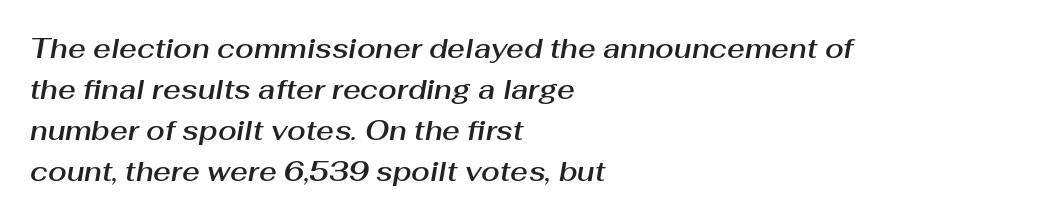
Is the block centered? No — it sits flush against the left margin. Words appear dense and cohesive because spacing is normal. Looking at the ascenders, they clearly lean. Regular leading.
